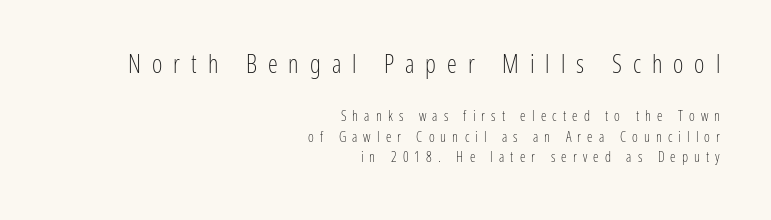
The image shows 25 px text type, upright; set right-aligned, normal line spacing (1.48x), unusually wide letter spacing (+0.44 em), not underlined; the first (top) block is 1.79x larger.
